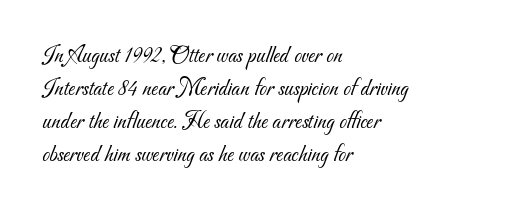
The image shows 24 px text type; set left-aligned, normal line spacing (1.37x), normal letter spacing, not underlined.
